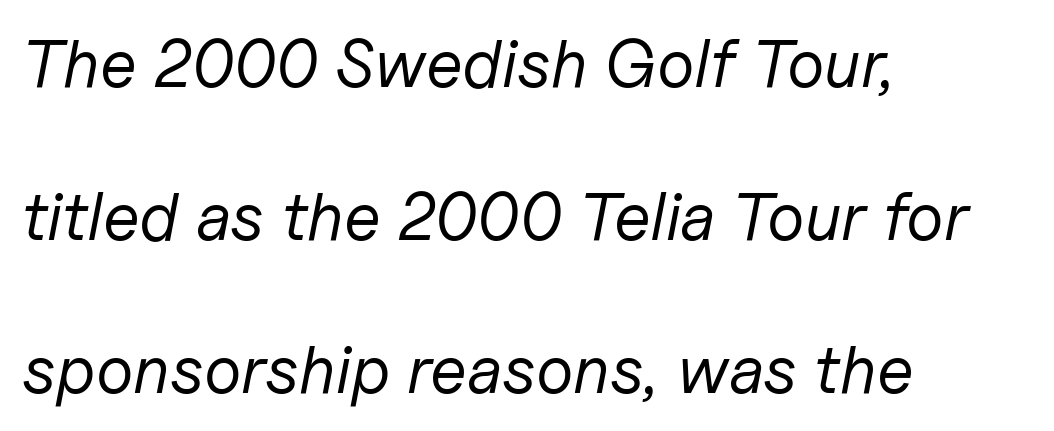
The image shows 67 px regular-weight type, italic (leaning right); set left-aligned, loose line spacing (2.28x), normal letter spacing, not underlined; low stroke contrast and a medium x-height.
